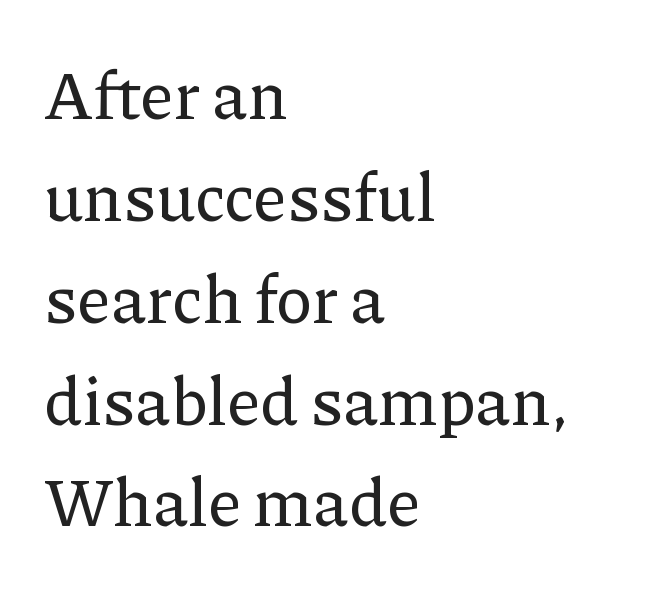
The image shows 67 px serif type, upright; set left-aligned, normal line spacing (1.52x), normal letter spacing, not underlined; low stroke contrast and a medium x-height.
